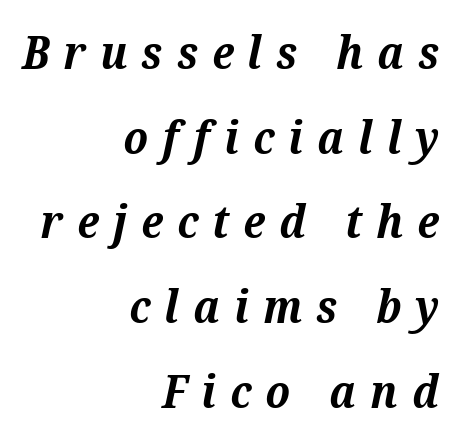
Q: Is the text bold? A: Yes.
Q: Is the text italic (slanted)? A: Yes, it leans right by about 12 degrees.
Q: Is the typeface a serif or a sans-serif typeface? A: Serif.
Q: Is the text underlined? A: No.
Q: How is the paragraph aligned? A: Right-aligned.
Q: Is the spacing between letters normal or unusually wide? A: Unusually wide.
Q: Width (condensed, normal, or wide)? A: Normal.
Q: Stroke contrast? A: Medium.
Q: x-height? A: Medium.
Q: Monospaced? A: No.
